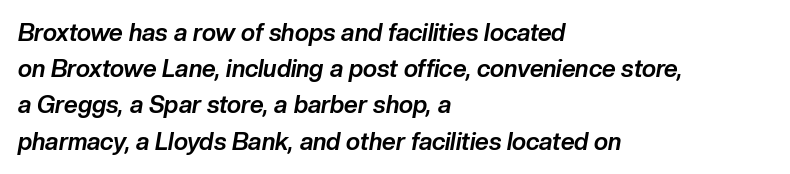
The glyphs look as if they've been sheared to an angle. The typesetter chose a ragged-right arrangement here. On the weight axis this lands at bold, roughly 700. Does extra space separate the letters? No, they use regular spacing. The strip under each line holds only bare page. In terms of leading, this rendering sits right in the middle.
